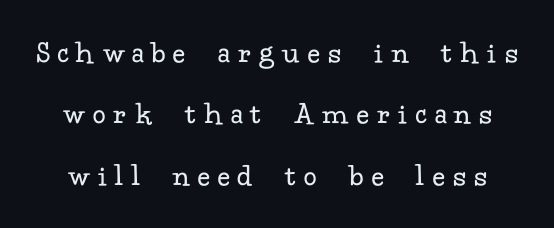
{"serif": "yes", "italic": "no", "bold": "no", "weight": "regular", "width": "normal", "stroke_contrast": "low", "x_height": "small", "monospaced": "no", "underline": "no", "line_spacing": "loose", "line_spacing_ratio": 1.92, "letter_spacing": "wide", "letter_spacing_em": 0.28, "glyph_px": 32}
